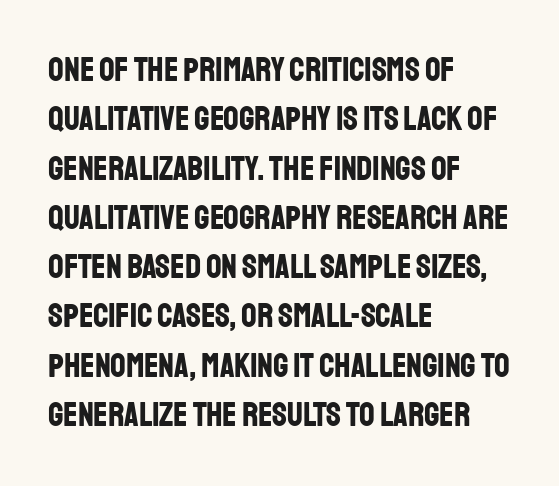
Heavy-handed strokes throughout: this text is bold. Is this a fixed-width face? No — the glyphs have proportional, varying widths. What stands out about the letter spacing? Nothing — it is the standard amount. Leading: standard. The characters display no serif detailing; their extremities are plain. Rule under the text: the space is simply empty.
